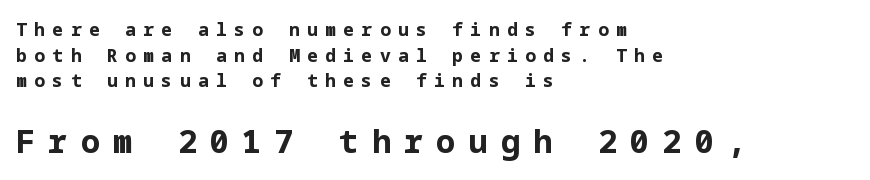
The image shows 32 px bold sans-serif type, upright; set left-aligned, normal line spacing (1.42x), unusually wide letter spacing (+0.41 em), not underlined; the second (bottom) block is 1.78x larger; low stroke contrast and a medium x-height.
